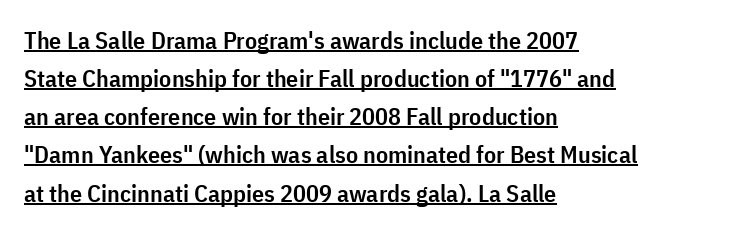
The passage shown stacks its lines at a standard gap. The lettering holds an erect, upright posture throughout. No extra tracking has been applied to these lines. Compared with a centered layout, this one pins lines to the left instead.
